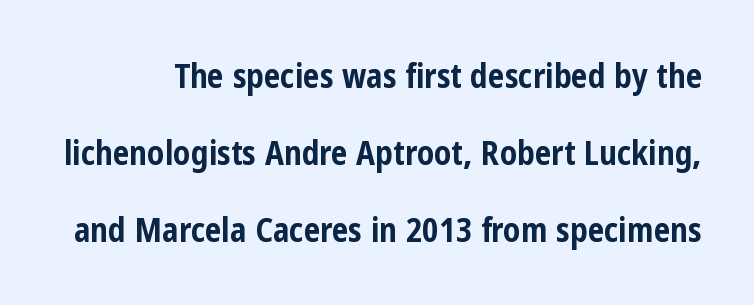
{"serif": "no", "italic": "no", "bold": "yes", "weight": "bold", "width": "condensed", "stroke_contrast": "low", "x_height": "medium", "monospaced": "no", "underline": "no", "line_spacing": "loose", "line_spacing_ratio": 2.34, "letter_spacing": "normal", "letter_spacing_em": 0.0, "glyph_px": 33}
